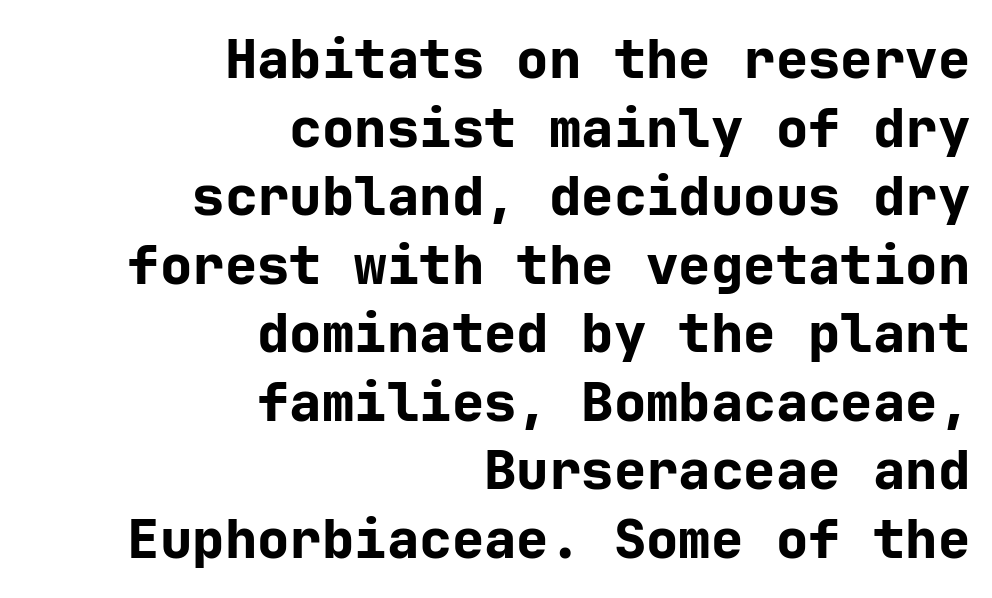
The image shows 54 px bold sans-serif type, upright; set right-aligned, normal line spacing (1.27x), normal letter spacing, not underlined; low stroke contrast and a medium x-height.
